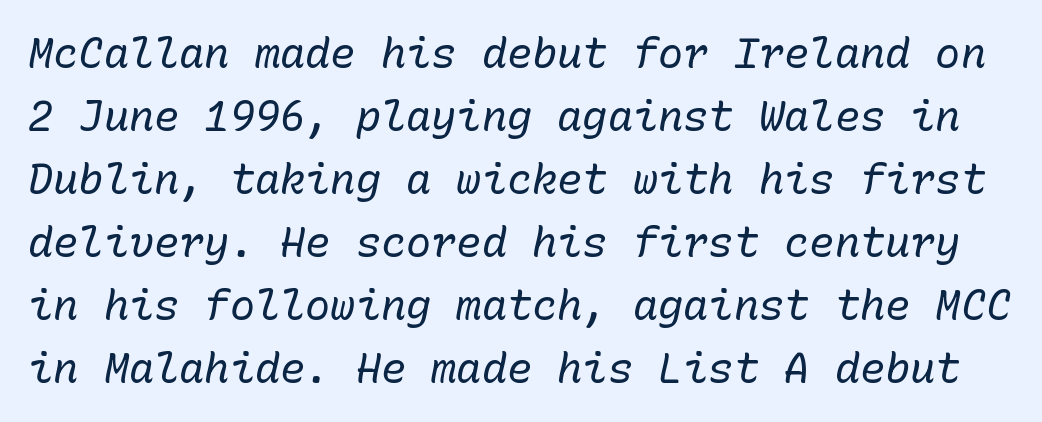
The face used here is rendered with its standard letterfit. No word sits above an underline. Baseline-to-baseline distance is the conventional proportion of letter height. These glyphs show unthickened strokes, regular width or finer.
